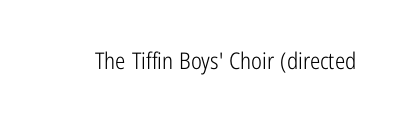
The image shows 23 px text type, upright; set normal letter spacing, not underlined.
